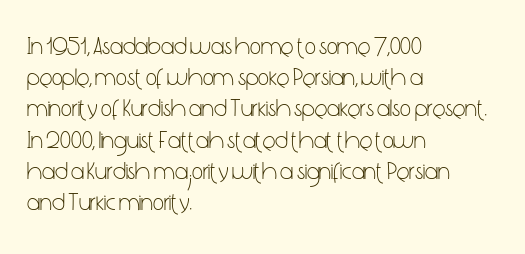
Q: Is the text bold? A: No.
Q: Is the text italic (slanted)? A: No, it is upright.
Q: Is the text underlined? A: No.
Q: How is the paragraph aligned? A: Left-aligned.
Q: Is the spacing between letters normal or unusually wide? A: Normal.
Q: Is the spacing between lines tight, normal or loose? A: Normal.
